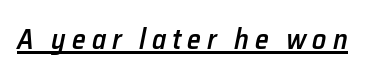
Q: Is the text bold? A: Semi-bold.
Q: Is the text italic (slanted)? A: Yes, it leans right by about 12 degrees.
Q: Is the text underlined? A: Yes.
Q: Is the spacing between letters normal or unusually wide? A: Unusually wide.
Q: Width (condensed, normal, or wide)? A: Normal.
Q: Stroke contrast? A: Low.
Q: x-height? A: Medium.
Q: Monospaced? A: No.
